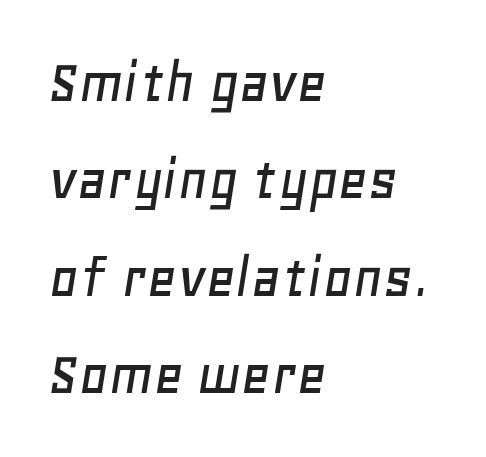
Does the copy run flush right? No — it runs flush left. Reading down the column, the eye jumps a familiar distance to each next line. The letters advance in unequal steps, a hallmark of proportional type. A clean baseline with only descenders dipping below it.
